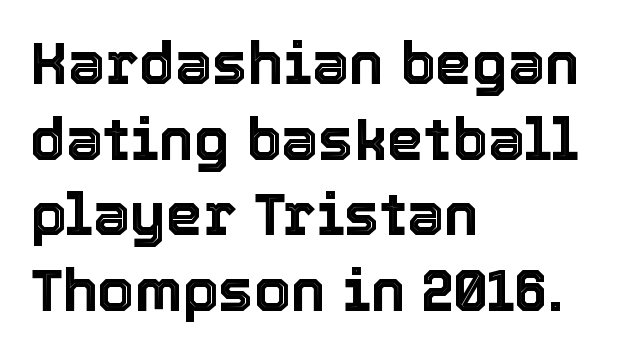
{"italic": "no", "width": "normal", "x_height": "medium", "monospaced": "no", "underline": "no", "align": "left", "line_spacing": "normal", "line_spacing_ratio": 1.28, "letter_spacing": "normal", "letter_spacing_em": 0.0, "glyph_px": 59}
